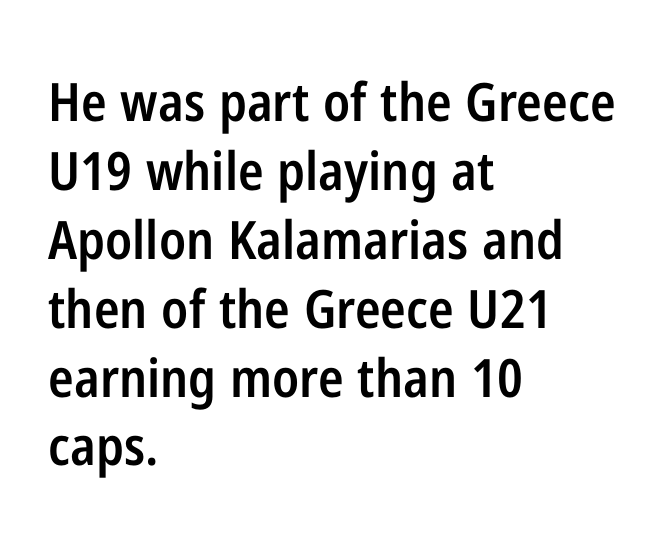
{"serif": "no", "italic": "no", "bold": "semi", "weight": "semibold", "width": "condensed", "stroke_contrast": "low", "x_height": "medium", "monospaced": "no", "underline": "no", "align": "left", "line_spacing": "normal", "line_spacing_ratio": 1.3, "letter_spacing": "normal", "letter_spacing_em": 0.0, "glyph_px": 53}
